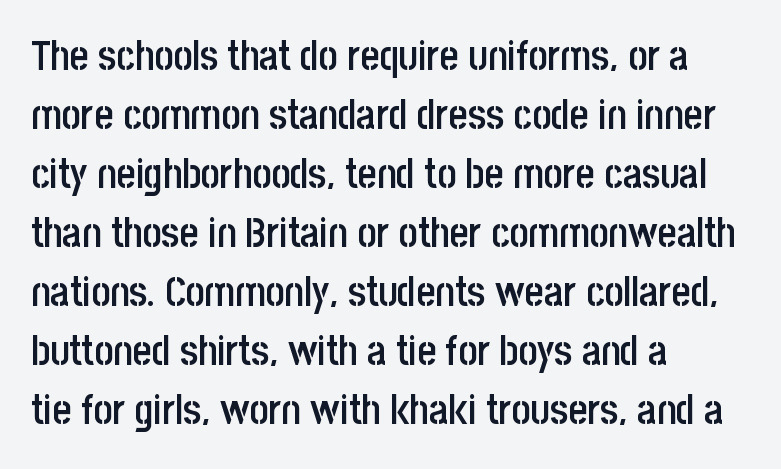
{"serif": "no", "italic": "no", "bold": "semi", "weight": "semibold", "width": "condensed", "stroke_contrast": "low", "x_height": "large", "monospaced": "no", "underline": "no", "align": "left", "line_spacing": "normal", "line_spacing_ratio": 1.44, "letter_spacing": "normal", "letter_spacing_em": 0.0, "glyph_px": 41}
